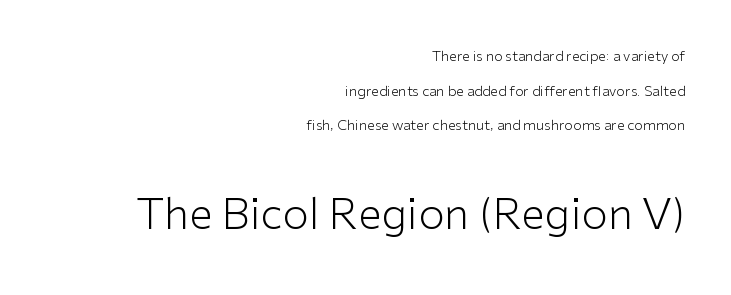
Q: Is the text bold? A: No.
Q: Is the text italic (slanted)? A: No, it is upright.
Q: Is the typeface a serif or a sans-serif typeface? A: Sans-serif.
Q: Is the text underlined? A: No.
Q: How is the paragraph aligned? A: Right-aligned.
Q: Is the spacing between letters normal or unusually wide? A: Normal.
Q: Is the spacing between lines tight, normal or loose? A: Loose.
Q: Which block of text is set in a larger size, the first (top) or the second (bottom)? A: The second (bottom) one.
Q: Width (condensed, normal, or wide)? A: Normal.
Q: Stroke contrast? A: Low.
Q: x-height? A: Medium.
Q: Monospaced? A: No.
